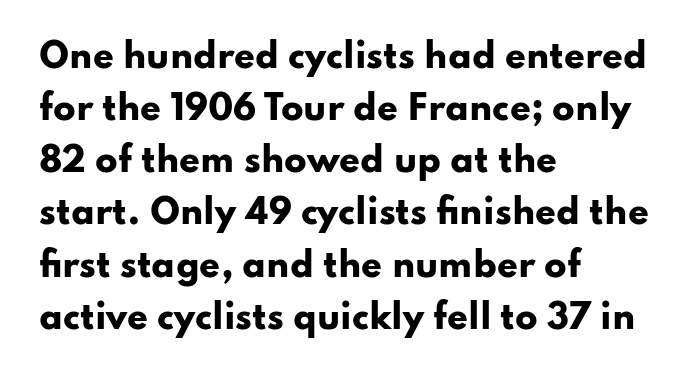
{"serif": "no", "italic": "no", "bold": "yes", "weight": "heavy", "width": "wide", "stroke_contrast": "low", "x_height": "small", "monospaced": "no", "underline": "no", "align": "left", "line_spacing": "normal", "line_spacing_ratio": 1.58, "letter_spacing": "normal", "letter_spacing_em": 0.0, "glyph_px": 33}
